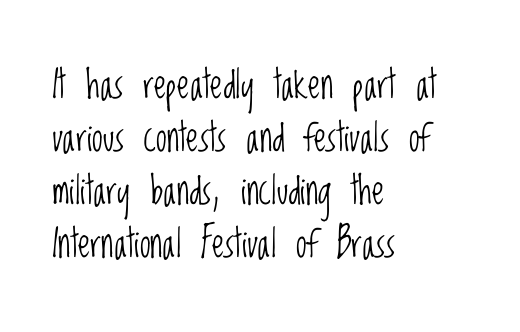
{"serif": "no", "italic": "no", "bold": "no", "weight": "light", "width": "condensed", "stroke_contrast": "low", "x_height": "large", "monospaced": "no", "underline": "no", "align": "left", "line_spacing": "normal", "line_spacing_ratio": 1.36, "letter_spacing": "normal", "letter_spacing_em": 0.0, "glyph_px": 39}
